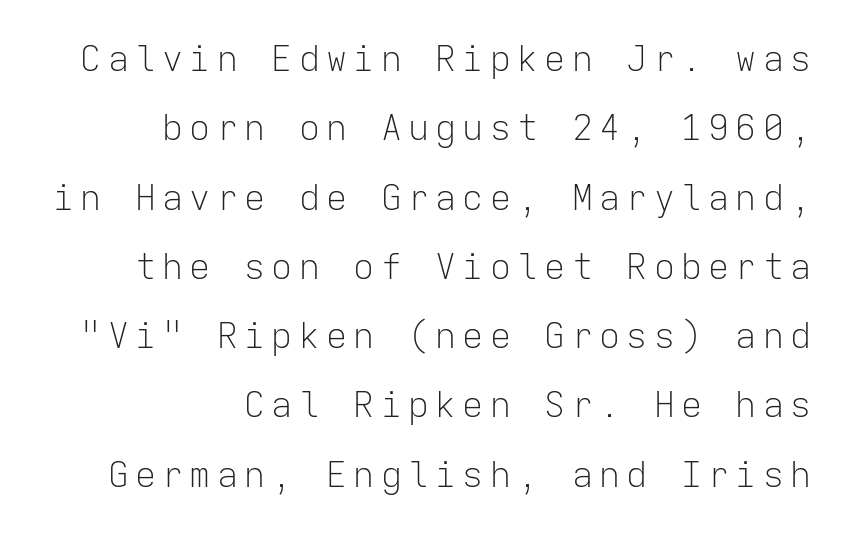
{"serif": "no", "italic": "no", "bold": "no", "weight": "light", "width": "normal", "stroke_contrast": "low", "x_height": "medium", "monospaced": "yes", "underline": "no", "align": "right", "line_spacing": "loose", "line_spacing_ratio": 1.98, "glyph_px": 35}
